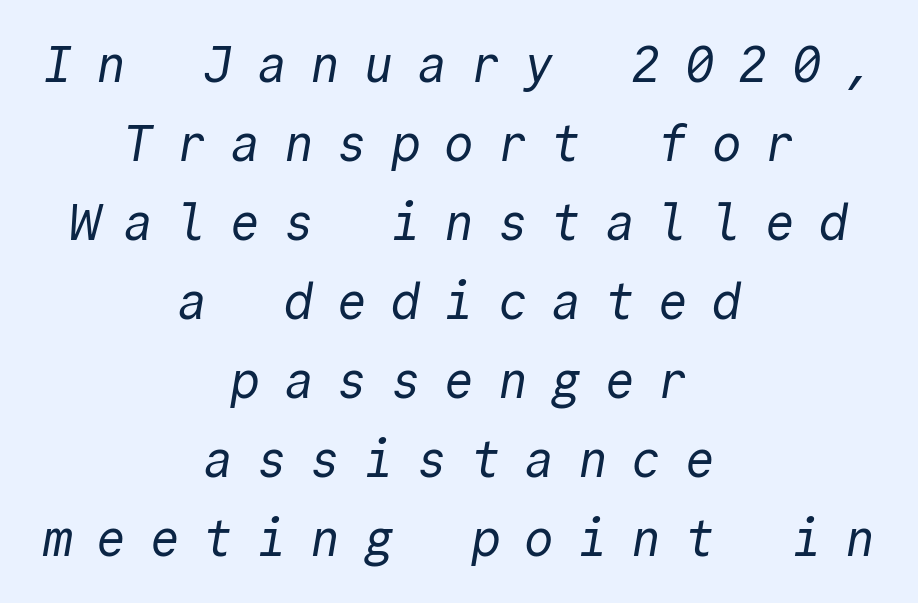
Rows of type keep a routine distance in the vertical direction. Weight: in the light-to-regular range. Underline: absent. Leftover space on each line is divided equally before and after the words. Look at the tracking — it's clearly loosened, letters drifting apart. In terms of letterform style, serifs are entirely absent.
